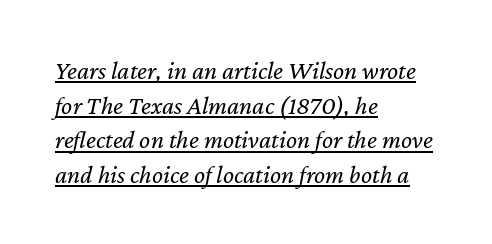
Here the glyphs are tracked normally, forming tight word shapes. The sample's only ornament is a line tracing under the words. Vertical spacing — default. If you drew a ruler down the left edge, every line would touch it.
